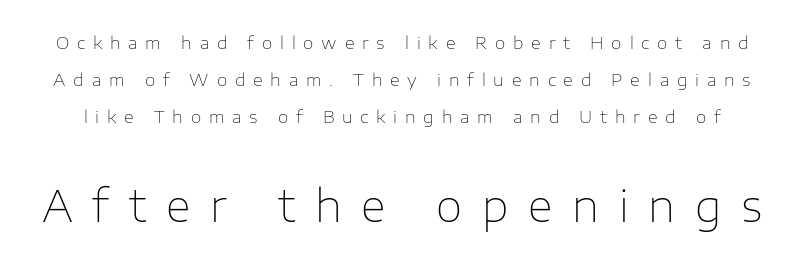
{"serif": "no", "italic": "no", "bold": "no", "weight": "thin", "width": "normal", "stroke_contrast": "low", "x_height": "medium", "monospaced": "no", "underline": "no", "line_spacing": "loose", "line_spacing_ratio": 2.19, "letter_spacing": "wide", "letter_spacing_em": 0.46, "larger_block": "second", "size_ratio": 2.53, "glyph_px": 43}
